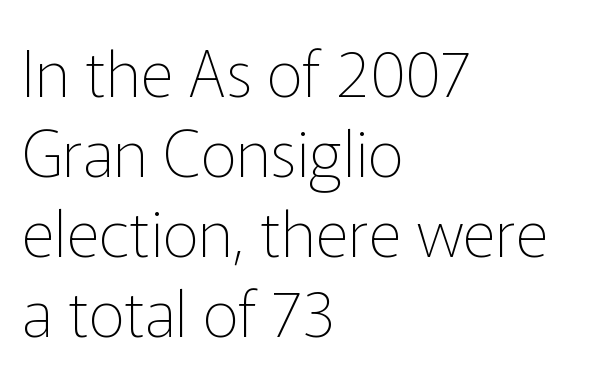
Students, note that the glyphs here touch the page at normal intervals. Counters stay open thanks to moderate or lighter strokes. Interline gaps are of average width in this sample. Grotesque or geometric, the face here clearly has no serifs. All the whitespace from short lines collects on the right.
